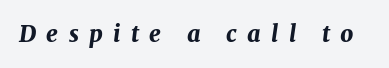
{"italic": "yes", "lean": "right", "slant_degrees": 8, "bold": "yes", "underline": "no", "letter_spacing": "wide", "letter_spacing_em": 0.45, "glyph_px": 23}
